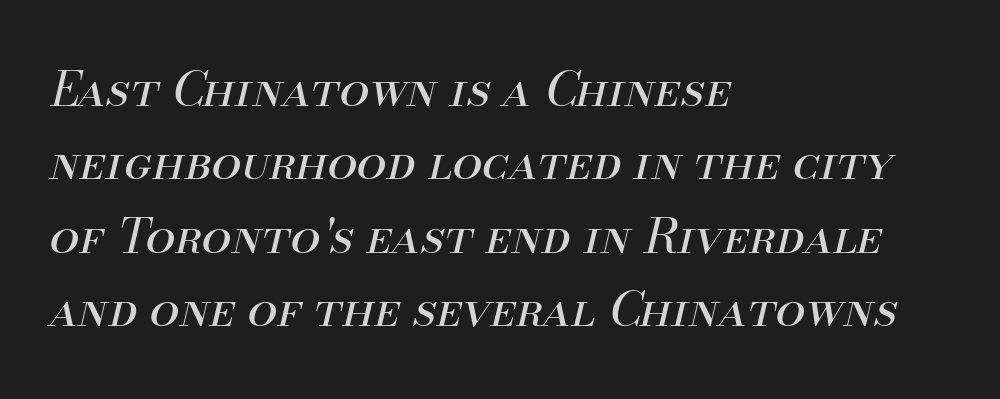
Visually the block forms a straight wall on the left and a jagged coastline on the right. Short note: letters normally spaced. No extra ink here — the face is not bold. The baseline area is clear. Character widths vary here, with narrow letters taking less room than wide ones. Vertical spacing — default.
